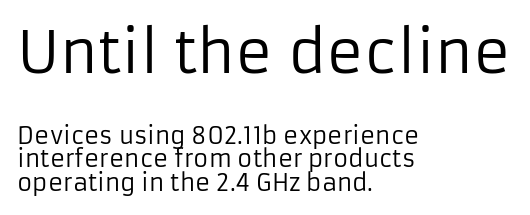
{"serif": "no", "italic": "no", "bold": "no", "weight": "regular", "width": "normal", "stroke_contrast": "low", "x_height": "medium", "monospaced": "no", "underline": "no", "align": "left", "line_spacing": "tight", "line_spacing_ratio": 1.02, "letter_spacing": "normal", "letter_spacing_em": 0.0, "larger_block": "first", "size_ratio": 2.48, "glyph_px": 57}
